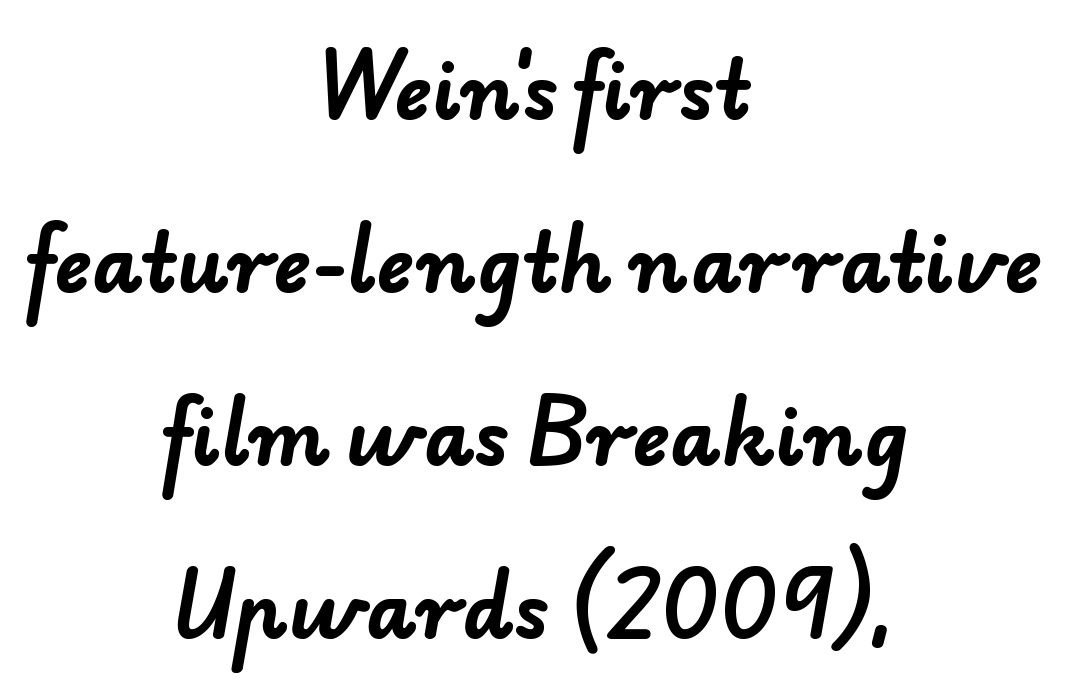
{"serif": "no", "bold": "yes", "weight": "bold", "width": "normal", "stroke_contrast": "low", "x_height": "small", "monospaced": "no", "underline": "no", "align": "center", "line_spacing": "loose", "line_spacing_ratio": 2.22, "letter_spacing": "normal", "letter_spacing_em": 0.0, "glyph_px": 78}
